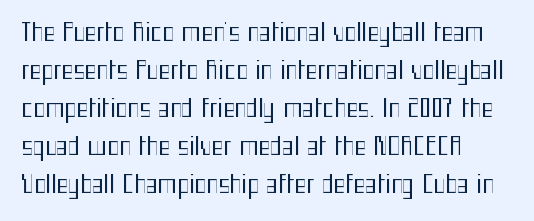
The font's upright variant was chosen for this text. The specimen omits any rule beneath the text block's lines. All the whitespace from short lines collects on the right. Tracking here is standard; glyphs follow each other at the usual distance.
